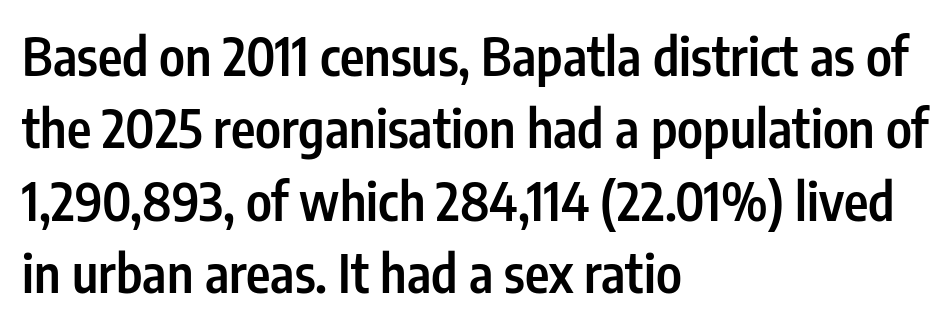
Q: Is the text bold? A: Semi-bold.
Q: Is the text italic (slanted)? A: No, it is upright.
Q: Is the typeface a serif or a sans-serif typeface? A: Sans-serif.
Q: Is the text underlined? A: No.
Q: How is the paragraph aligned? A: Left-aligned.
Q: Is the spacing between letters normal or unusually wide? A: Normal.
Q: Is the spacing between lines tight, normal or loose? A: Normal.
Q: Width (condensed, normal, or wide)? A: Condensed.
Q: Stroke contrast? A: Low.
Q: x-height? A: Medium.
Q: Monospaced? A: No.
